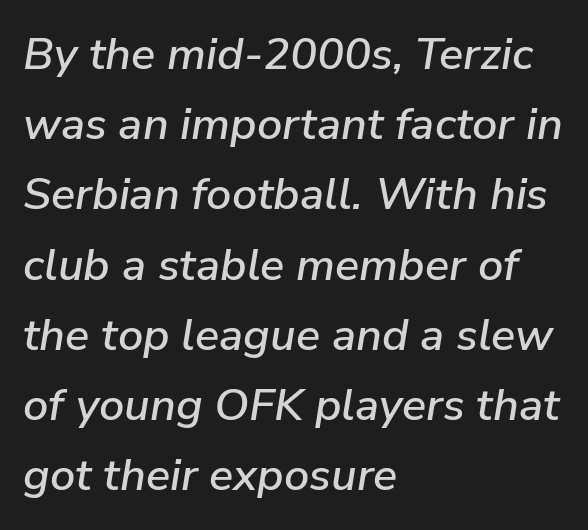
Every row of glyphs begins at an identical x-position on the left. Short note: letters normally spaced. Varying glyph widths throughout — classic text-font behaviour. Plain, unruled lines of type. Line spacing here is normal.
